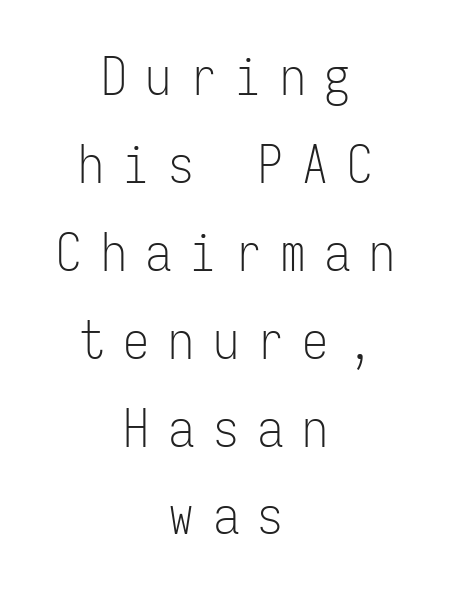
Each letter, wide or thin by design, is forced into the same width here. Weight: in the light-to-regular range. The setting favours the middle, as headings and verse often do. Each row of text sits above clean, open space. Summary of vertical rhythm: regular, with standard interline spacing.
